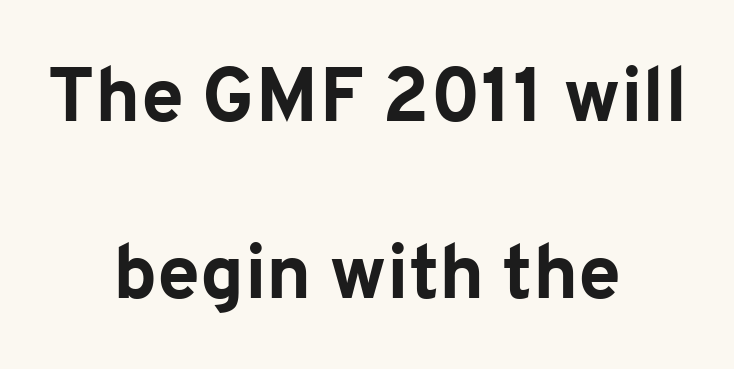
The image shows 77 px bold sans-serif type, upright; set centered, loose line spacing (2.3x), normal letter spacing, not underlined; low stroke contrast and a medium x-height.
